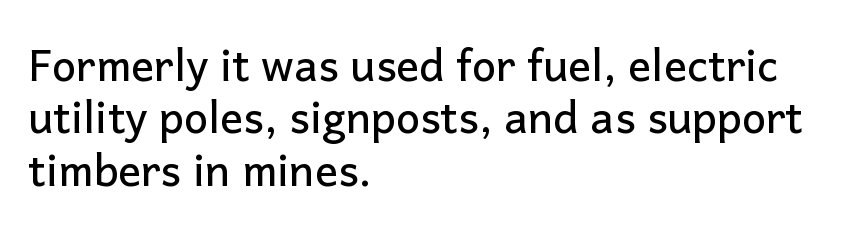
Q: Is the text italic (slanted)? A: No, it is upright.
Q: Is the typeface a serif or a sans-serif typeface? A: Sans-serif.
Q: Is the text underlined? A: No.
Q: How is the paragraph aligned? A: Left-aligned.
Q: Is the spacing between letters normal or unusually wide? A: Normal.
Q: Width (condensed, normal, or wide)? A: Normal.
Q: Stroke contrast? A: Low.
Q: x-height? A: Medium.
Q: Monospaced? A: No.
